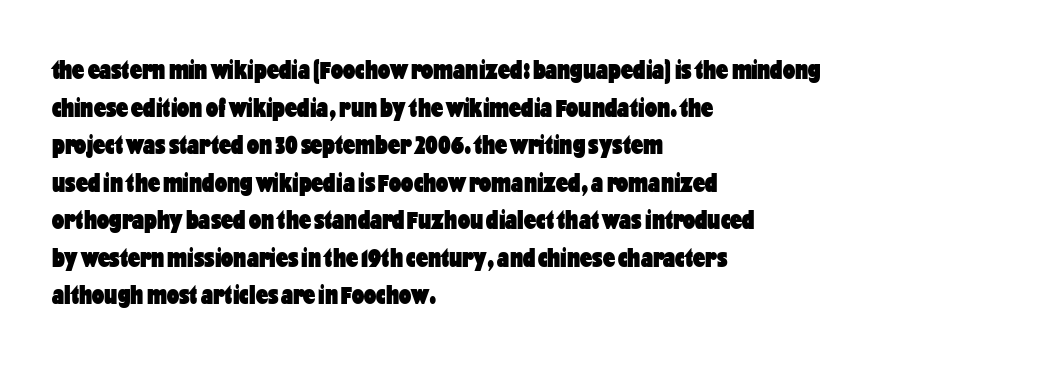
Its strokes are broad and dark, the hallmark of bold type. The letterforms sit shoulder to shoulder at normal distance. Horizontal alignment here is leftward, the default for most running prose. Each new line begins a customary step beneath the previous one. Has an underline been added? It has not. Characters remain perfectly vertical along every line.
